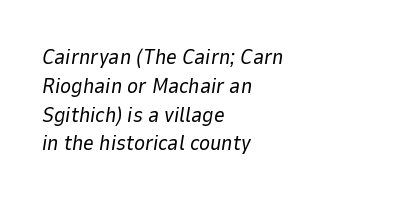
{"italic": "yes", "lean": "right", "slant_degrees": 9, "bold": "no", "underline": "no", "align": "left", "line_spacing": "normal", "line_spacing_ratio": 1.37, "letter_spacing": "normal", "letter_spacing_em": 0.0, "glyph_px": 21}
